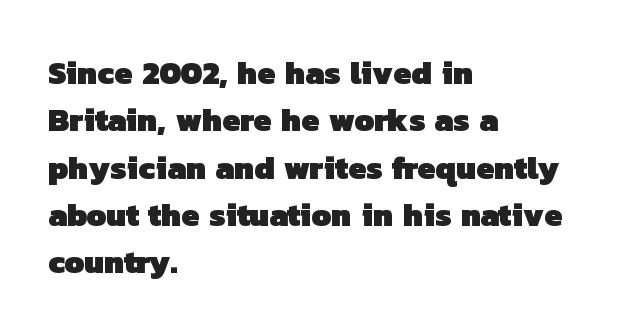
{"serif": "no", "bold": "yes", "weight": "heavy", "width": "normal", "stroke_contrast": "low", "x_height": "medium", "monospaced": "no", "underline": "no", "align": "left", "line_spacing": "normal", "line_spacing_ratio": 1.48, "letter_spacing": "normal", "letter_spacing_em": 0.0, "glyph_px": 32}
